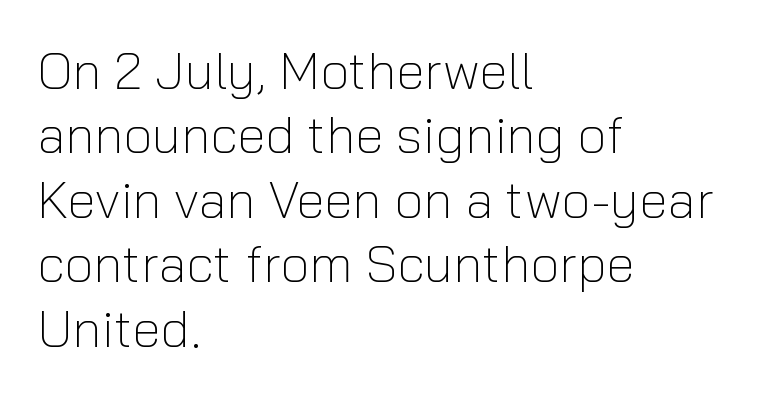
Q: Is the text bold? A: No.
Q: Is the text italic (slanted)? A: No, it is upright.
Q: Is the typeface a serif or a sans-serif typeface? A: Sans-serif.
Q: Is the text underlined? A: No.
Q: How is the paragraph aligned? A: Left-aligned.
Q: Is the spacing between letters normal or unusually wide? A: Normal.
Q: Width (condensed, normal, or wide)? A: Normal.
Q: Stroke contrast? A: Low.
Q: x-height? A: Medium.
Q: Monospaced? A: No.
